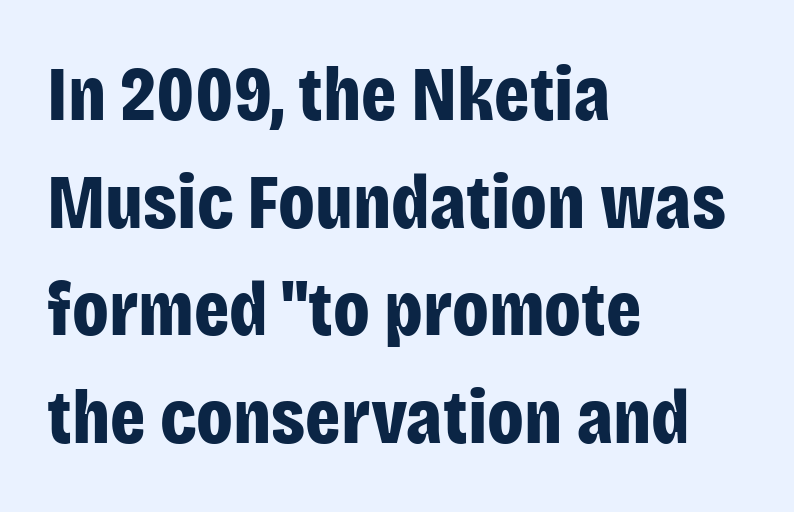
The image shows 78 px bold, condensed sans-serif type, upright; set left-aligned, normal line spacing (1.38x), normal letter spacing, not underlined; low stroke contrast and a large x-height.
